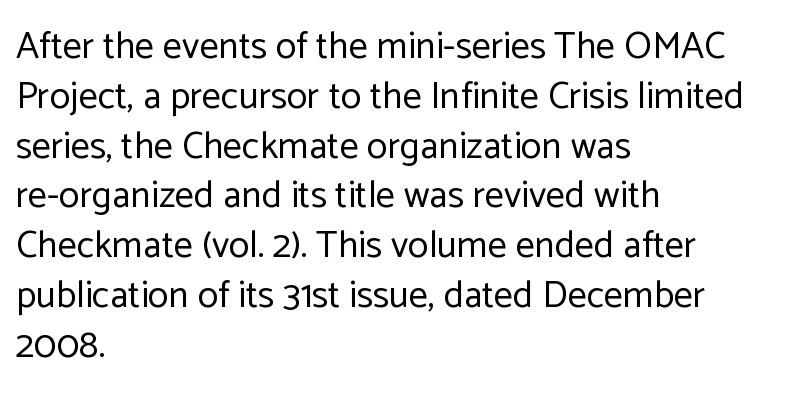
Q: Is the text bold? A: No.
Q: Is the text italic (slanted)? A: No, it is upright.
Q: Is the typeface a serif or a sans-serif typeface? A: Sans-serif.
Q: Is the text underlined? A: No.
Q: How is the paragraph aligned? A: Left-aligned.
Q: Is the spacing between letters normal or unusually wide? A: Normal.
Q: Is the spacing between lines tight, normal or loose? A: Normal.
Q: Width (condensed, normal, or wide)? A: Normal.
Q: Stroke contrast? A: Low.
Q: x-height? A: Medium.
Q: Monospaced? A: No.
